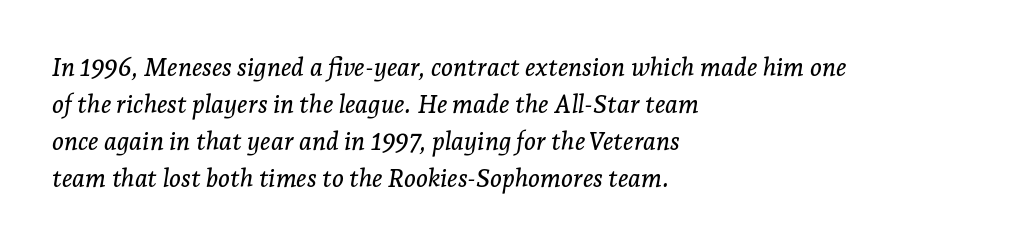
Q: Is the text italic (slanted)? A: Yes, it leans right by about 7 degrees.
Q: Is the text underlined? A: No.
Q: How is the paragraph aligned? A: Left-aligned.
Q: Is the spacing between letters normal or unusually wide? A: Normal.
Q: Is the spacing between lines tight, normal or loose? A: Normal.
